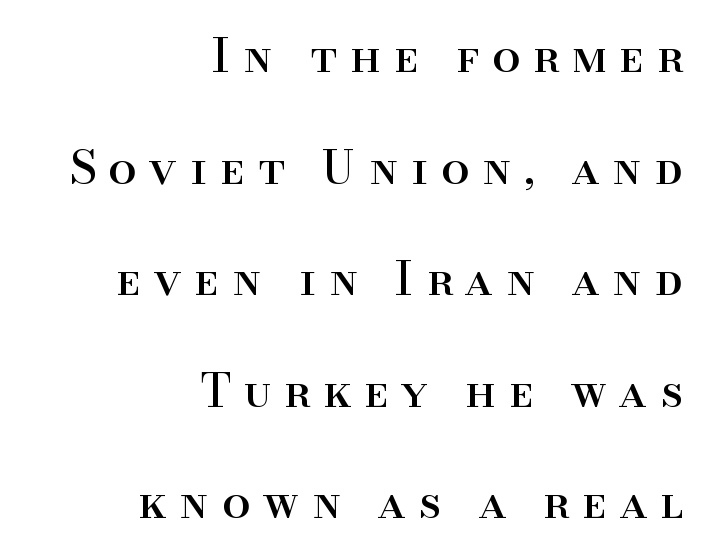
Q: Is the text italic (slanted)? A: No, it is upright.
Q: Is the typeface a serif or a sans-serif typeface? A: Serif.
Q: Is the text underlined? A: No.
Q: How is the paragraph aligned? A: Right-aligned.
Q: Is the spacing between letters normal or unusually wide? A: Unusually wide.
Q: Is the spacing between lines tight, normal or loose? A: Loose.
Q: Width (condensed, normal, or wide)? A: Normal.
Q: Stroke contrast? A: High.
Q: x-height? A: Small.
Q: Monospaced? A: No.
